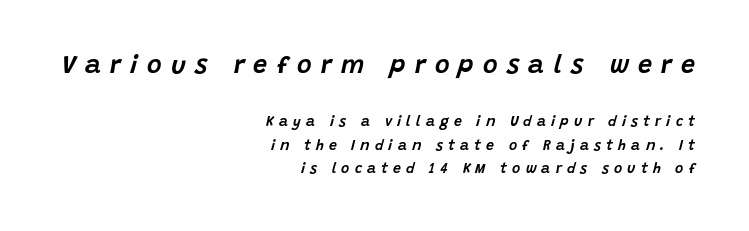
The image shows 25 px text type, italic (leaning right); set right-aligned, normal line spacing (1.66x), unusually wide letter spacing (+0.37 em), not underlined; the first (top) block is 1.79x larger.
